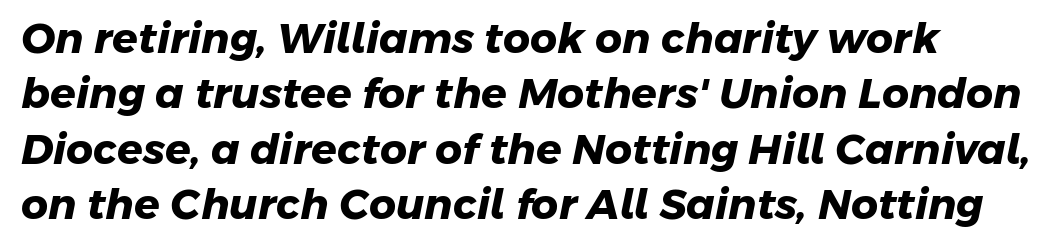
Observe the ordinary spacing: letters are neighbours, not strangers. The words here are not underlined. A full-strength bold gives these letters their thick strokes. Does the type have serifs? No, each stem ends abruptly. The paragraph shown leans on its left margin.
